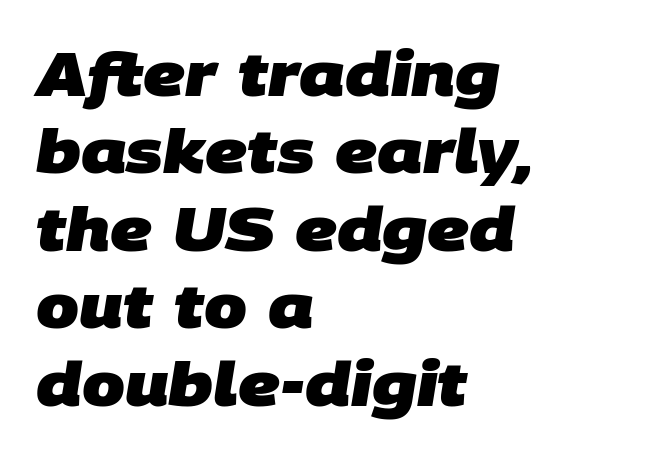
Q: Is the text bold? A: Yes.
Q: Is the typeface a serif or a sans-serif typeface? A: Sans-serif.
Q: Is the text underlined? A: No.
Q: How is the paragraph aligned? A: Left-aligned.
Q: Is the spacing between letters normal or unusually wide? A: Normal.
Q: Is the spacing between lines tight, normal or loose? A: Normal.
Q: Width (condensed, normal, or wide)? A: Normal.
Q: Stroke contrast? A: Low.
Q: x-height? A: Large.
Q: Monospaced? A: No.
